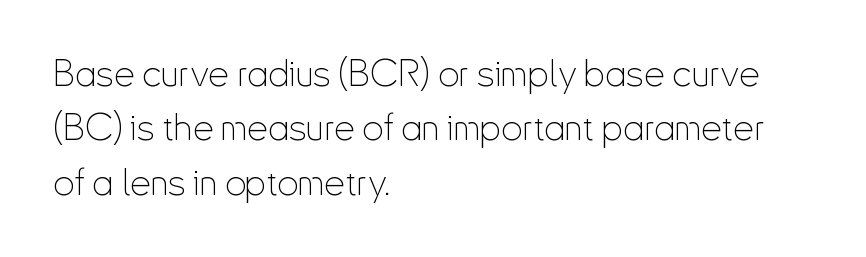
The letters advance in unequal steps, a hallmark of proportional type. The lines are quadded left. In terms of posture, this sample is upright. Honestly, the letter spacing is just normal — you wouldn't notice it.
